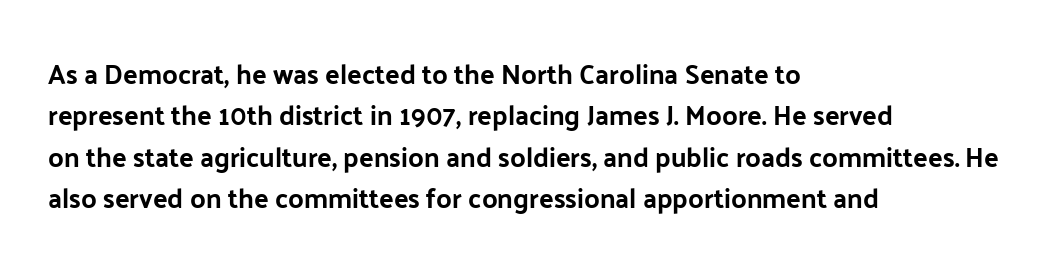
{"italic": "no", "underline": "no", "align": "left", "line_spacing": "normal", "line_spacing_ratio": 1.53, "letter_spacing": "normal", "letter_spacing_em": 0.0, "glyph_px": 27}
